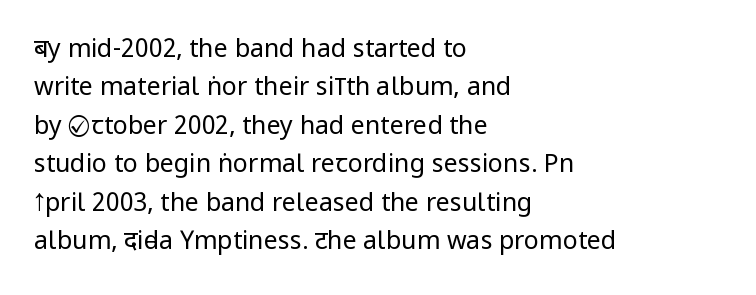
Q: Is the text bold? A: No.
Q: Is the text italic (slanted)? A: No, it is upright.
Q: Is the text underlined? A: No.
Q: How is the paragraph aligned? A: Left-aligned.
Q: Is the spacing between letters normal or unusually wide? A: Normal.
Q: Is the spacing between lines tight, normal or loose? A: Normal.
